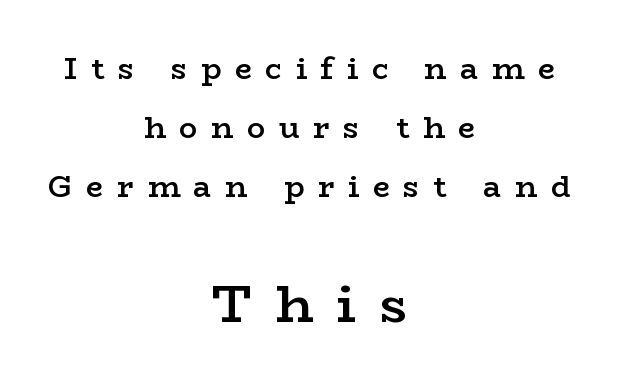
Observe the serifs anchoring each vertical stroke in this sample. Is the type bold? Partly — it's a semibold, heavier than regular but not fully bold. This sample trades compactness for vertical openness between lines. Which of the two is more prominent by size? The second, at the bottom.
